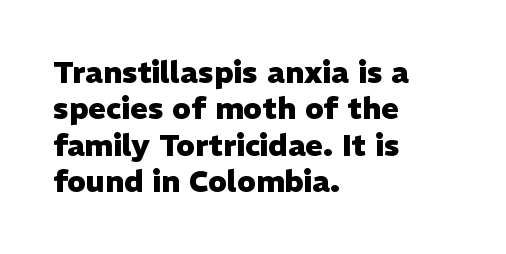
Q: Is the text bold? A: Yes.
Q: Is the text italic (slanted)? A: No, it is upright.
Q: Is the typeface a serif or a sans-serif typeface? A: Sans-serif.
Q: Is the text underlined? A: No.
Q: How is the paragraph aligned? A: Left-aligned.
Q: Is the spacing between letters normal or unusually wide? A: Normal.
Q: Width (condensed, normal, or wide)? A: Normal.
Q: Stroke contrast? A: Low.
Q: x-height? A: Medium.
Q: Monospaced? A: No.
